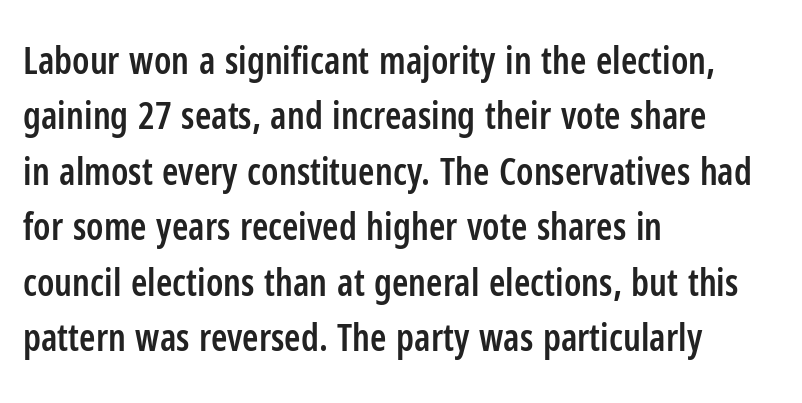
The image shows 37 px semibold, condensed sans-serif type, upright; set left-aligned, normal line spacing (1.5x), normal letter spacing, not underlined; low stroke contrast and a medium x-height.
